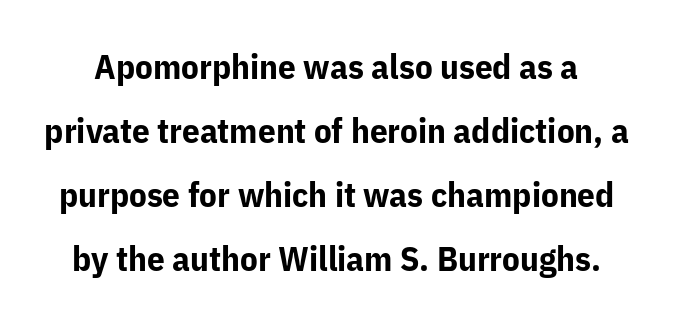
{"serif": "no", "italic": "no", "bold": "yes", "weight": "bold", "width": "normal", "stroke_contrast": "low", "x_height": "medium", "monospaced": "no", "underline": "no", "line_spacing_ratio": 1.83, "letter_spacing": "normal", "letter_spacing_em": 0.0, "glyph_px": 35}
